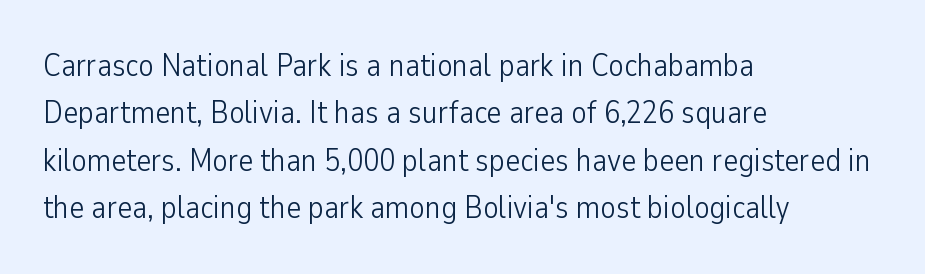
{"serif": "no", "italic": "no", "bold": "no", "weight": "light", "width": "condensed", "stroke_contrast": "low", "x_height": "medium", "monospaced": "no", "underline": "no", "align": "left", "line_spacing": "normal", "line_spacing_ratio": 1.48, "letter_spacing": "normal", "letter_spacing_em": 0.0, "glyph_px": 32}
